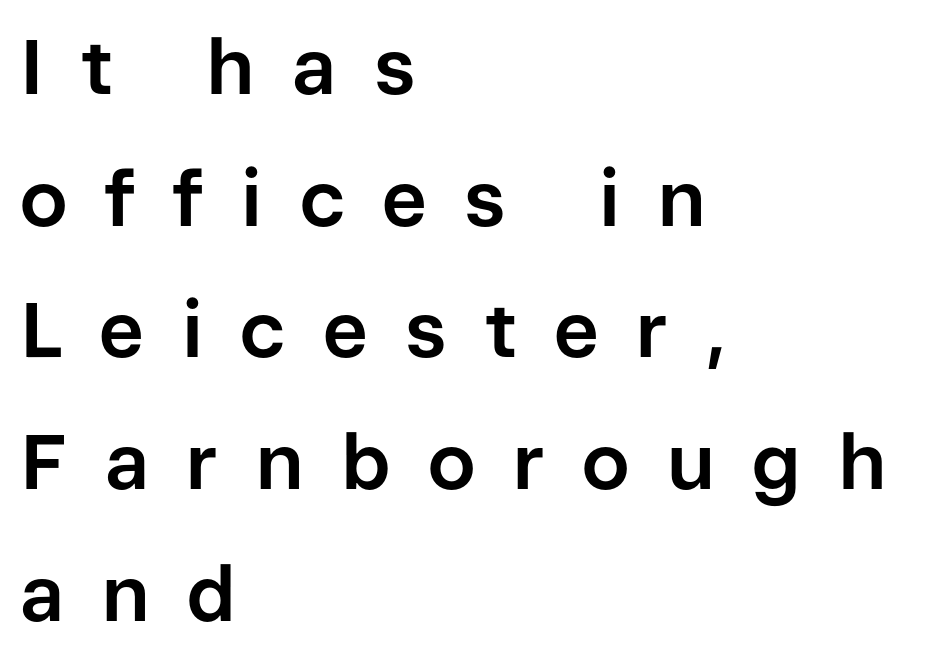
{"serif": "no", "italic": "no", "bold": "yes", "weight": "bold", "width": "normal", "stroke_contrast": "low", "x_height": "medium", "monospaced": "no", "underline": "no", "align": "left", "line_spacing_ratio": 1.71, "letter_spacing": "wide", "letter_spacing_em": 0.49, "glyph_px": 77}
